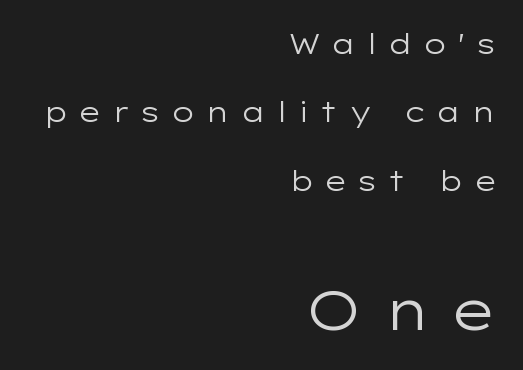
The image shows 55 px regular-weight, wide sans-serif type, upright; set right-aligned, loose line spacing (2.44x), unusually wide letter spacing (+0.35 em), not underlined; the second (bottom) block is 1.96x larger; low stroke contrast and a medium x-height.
